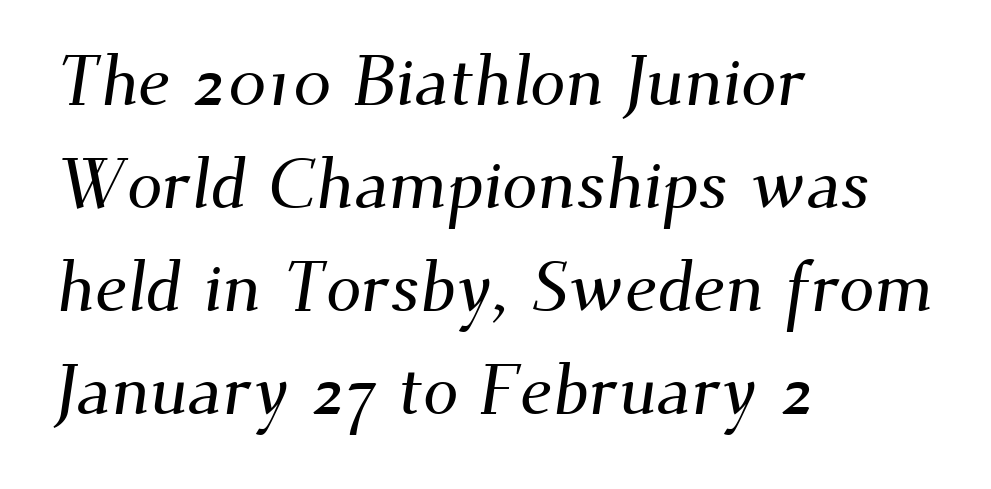
Q: Is the typeface a serif or a sans-serif typeface? A: Serif.
Q: Is the text underlined? A: No.
Q: How is the paragraph aligned? A: Left-aligned.
Q: Is the spacing between letters normal or unusually wide? A: Normal.
Q: Is the spacing between lines tight, normal or loose? A: Normal.
Q: Width (condensed, normal, or wide)? A: Normal.
Q: Stroke contrast? A: Medium.
Q: x-height? A: Small.
Q: Monospaced? A: No.
